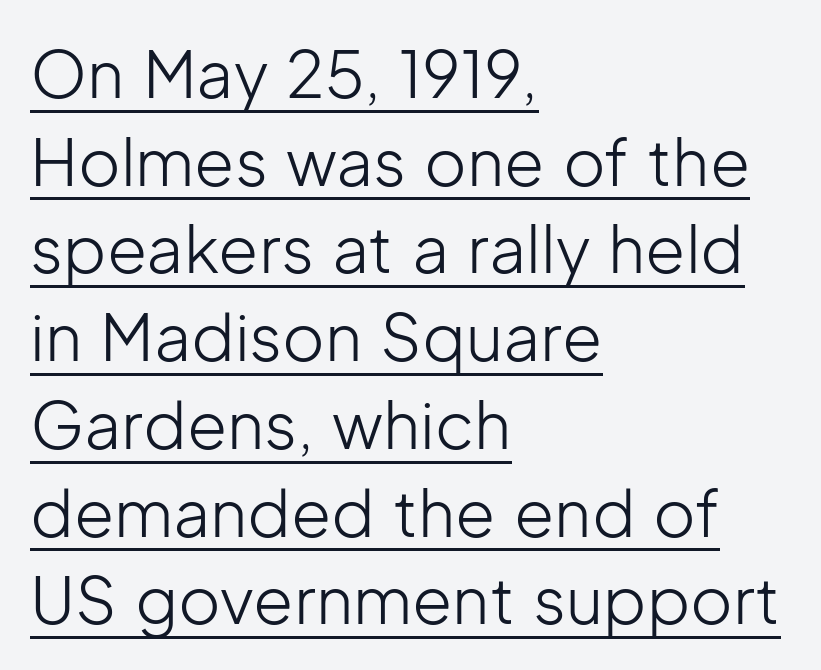
When letters stand straight like this, we call the style roman or upright. Is this a heavy cut? Hardly; it is regular or lighter. Varying glyph widths throughout — classic text-font behaviour. This rendering leaves character spacing at its baseline value. The face used here appears with an underline applied. Look at the bottom of the vertical strokes: they stop flat, with no serifs.
